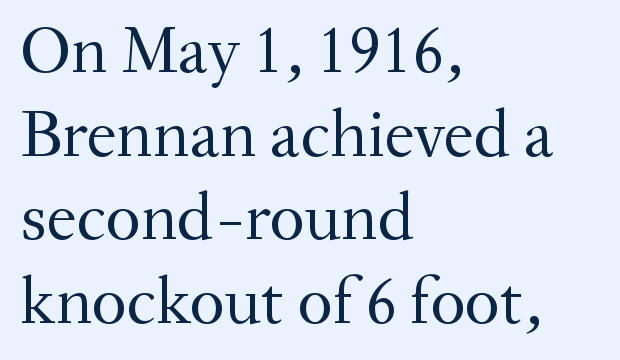
{"serif": "yes", "italic": "no", "bold": "no", "weight": "regular", "width": "normal", "stroke_contrast": "medium", "x_height": "small", "monospaced": "no", "underline": "no", "align": "left", "line_spacing_ratio": 1.23, "letter_spacing": "normal", "letter_spacing_em": 0.0, "glyph_px": 68}
